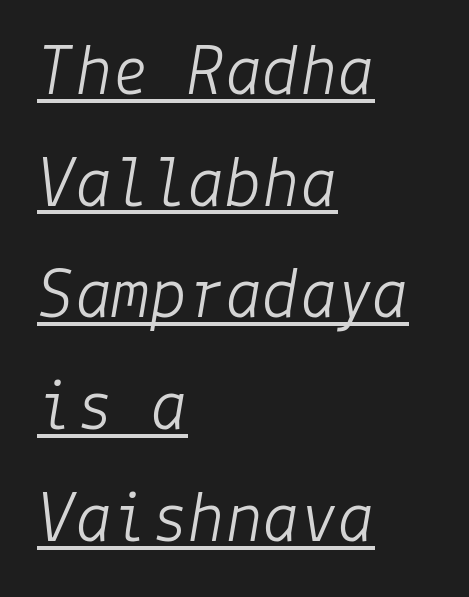
Heft: none added — not bold. Looks like someone drew a line under every word here. The letterforms sit shoulder to shoulder at normal distance. Line spacing here is normal. The specimen reads as italic at a glance.
